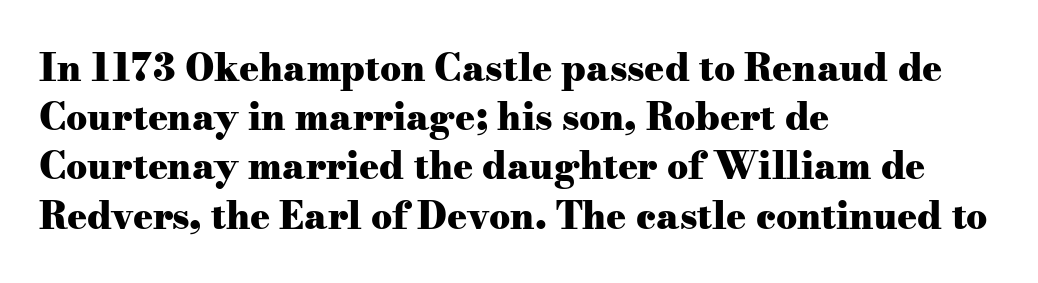
The image shows 37 px heavy, wide serif type, upright; set left-aligned, normal line spacing (1.33x), normal letter spacing, not underlined; medium stroke contrast and a small x-height.
